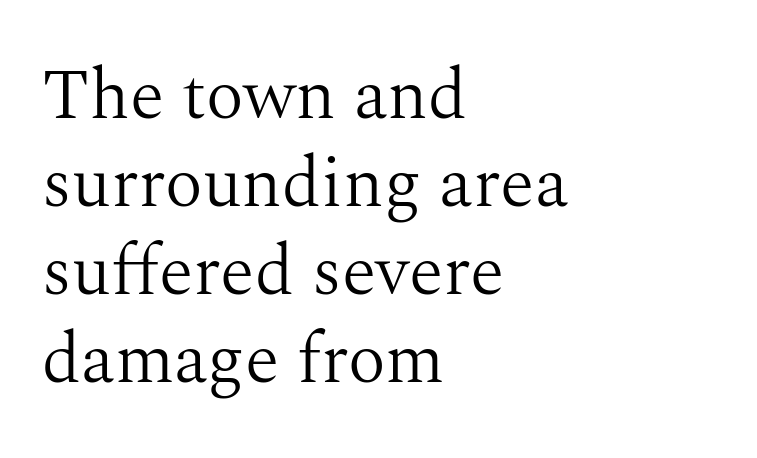
The rag falls on the right side of this text block. Each row of text sits above clean, open space. The specimen reads as upright at a glance. I'd call this a serif setting — the letters wear small feet.
